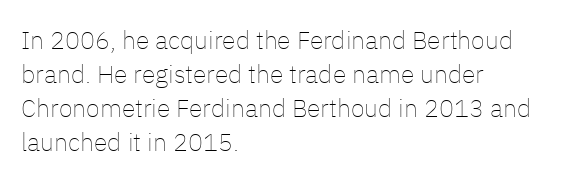
The image shows 25 px text type, upright; set left-aligned, normal line spacing (1.36x), normal letter spacing, not underlined.
